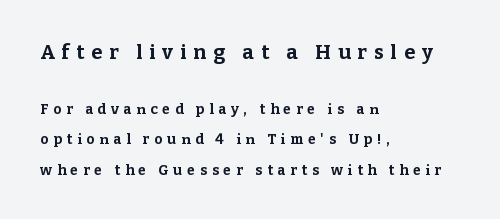
The image shows 20 px bold type, upright; set left-aligned, loose line spacing (2.18x), unusually wide letter spacing (+0.35 em), not underlined; the first (top) block is 1.43x larger.
